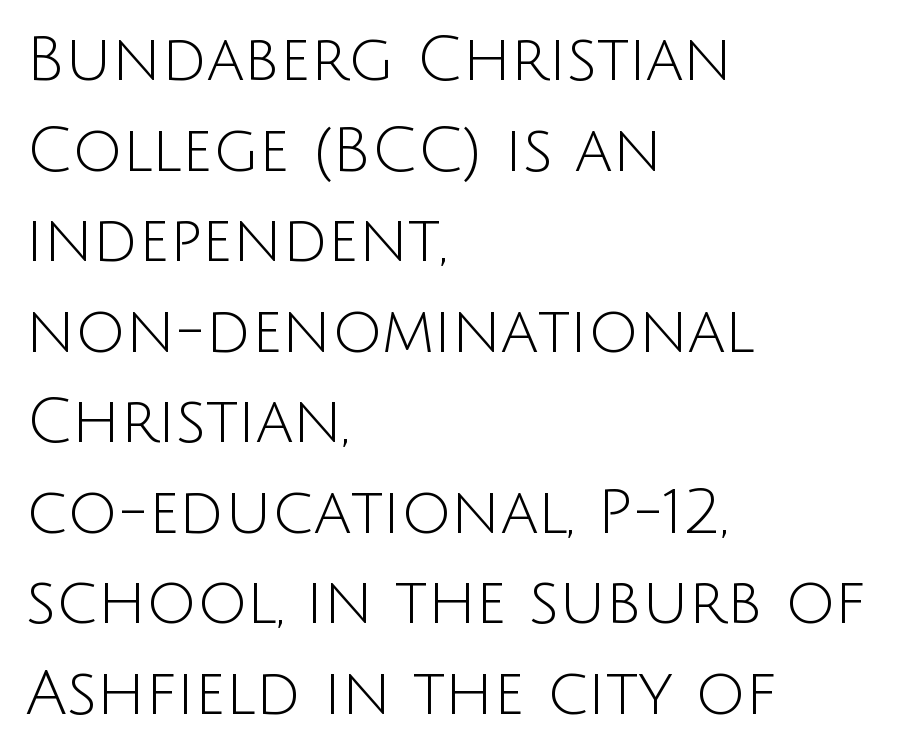
Q: Is the text bold? A: No.
Q: Is the text italic (slanted)? A: No, it is upright.
Q: Is the typeface a serif or a sans-serif typeface? A: Sans-serif.
Q: Is the text underlined? A: No.
Q: How is the paragraph aligned? A: Left-aligned.
Q: Is the spacing between letters normal or unusually wide? A: Normal.
Q: Is the spacing between lines tight, normal or loose? A: Normal.
Q: Width (condensed, normal, or wide)? A: Normal.
Q: Stroke contrast? A: Low.
Q: x-height? A: Large.
Q: Monospaced? A: No.
